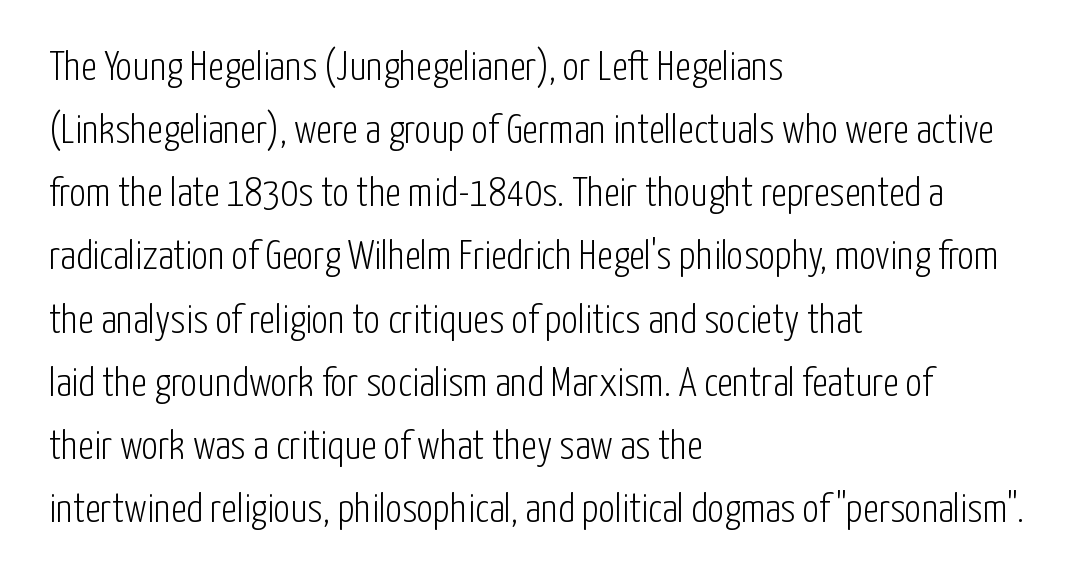
Q: Is the text bold? A: No.
Q: Is the text italic (slanted)? A: No, it is upright.
Q: Is the typeface a serif or a sans-serif typeface? A: Sans-serif.
Q: Is the text underlined? A: No.
Q: How is the paragraph aligned? A: Left-aligned.
Q: Is the spacing between letters normal or unusually wide? A: Normal.
Q: Is the spacing between lines tight, normal or loose? A: Normal.
Q: Width (condensed, normal, or wide)? A: Condensed.
Q: Stroke contrast? A: Low.
Q: x-height? A: Medium.
Q: Monospaced? A: No.
